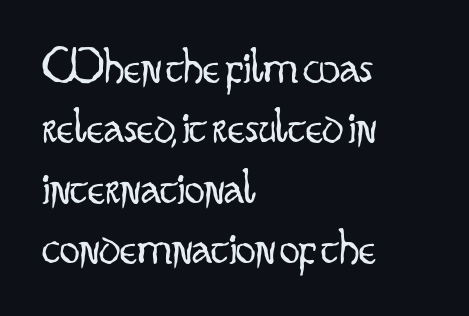
The image shows 50 px light, condensed sans-serif type, upright; set left-aligned, line spacing 1.21x, normal letter spacing, not underlined; low stroke contrast and a small x-height.
